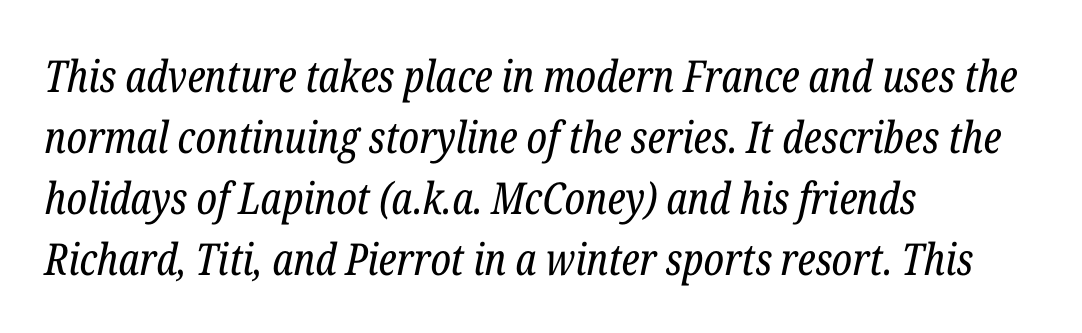
{"serif": "yes", "italic": "yes", "lean": "right", "slant_degrees": 12, "bold": "no", "weight": "regular", "width": "condensed", "stroke_contrast": "low", "x_height": "medium", "monospaced": "no", "underline": "no", "align": "left", "line_spacing": "normal", "line_spacing_ratio": 1.39, "letter_spacing": "normal", "letter_spacing_em": 0.0, "glyph_px": 44}
